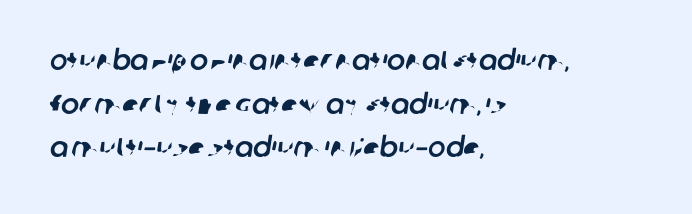
Q: Is the text underlined? A: No.
Q: How is the paragraph aligned? A: Left-aligned.
Q: Is the spacing between letters normal or unusually wide? A: Normal.
Q: Is the spacing between lines tight, normal or loose? A: Normal.
